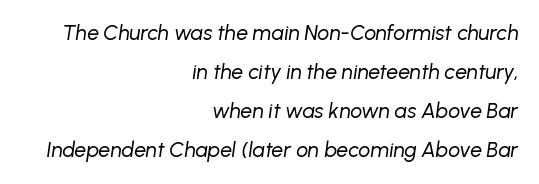
{"italic": "yes", "lean": "right", "slant_degrees": 8, "bold": "no", "underline": "no", "align": "right", "line_spacing_ratio": 1.86, "letter_spacing": "normal", "letter_spacing_em": 0.0, "glyph_px": 21}
